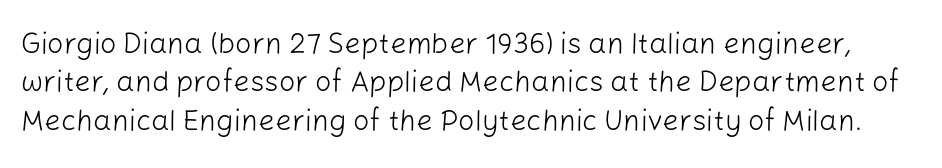
The face used here is a sans, in the tradition of grotesques and geometrics. This reads as an unemphasized weight, regular at the heaviest. Looks like regular typesetting: each glyph gets only the width it needs. This is the regular roman posture of the typeface. Default kerning and tracking; the words read as compact shapes.
